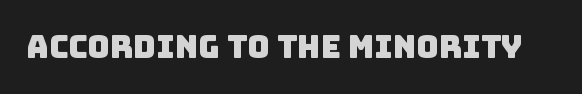
Q: Is the typeface a serif or a sans-serif typeface? A: Sans-serif.
Q: Is the text underlined? A: No.
Q: Is the spacing between letters normal or unusually wide? A: Normal.
Q: Width (condensed, normal, or wide)? A: Normal.
Q: Stroke contrast? A: Low.
Q: x-height? A: Large.
Q: Monospaced? A: No.
